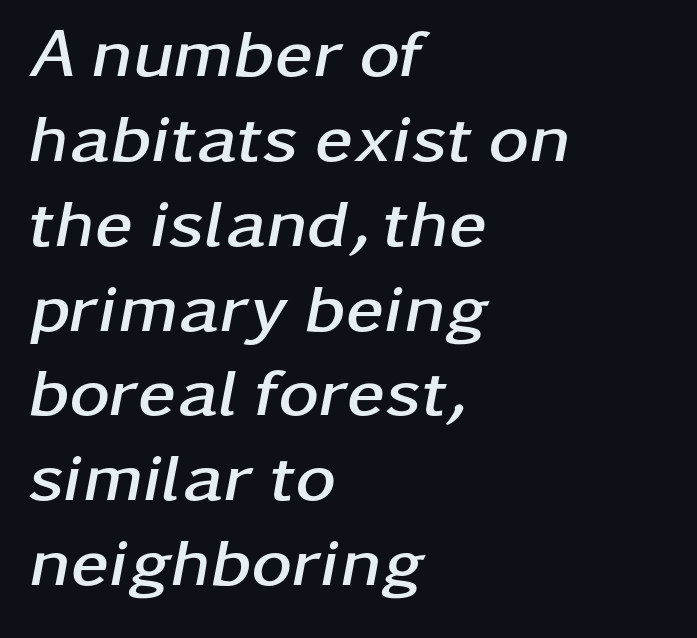
The image shows 69 px semibold, wide type, italic (leaning right); set left-aligned, line spacing 1.23x, normal letter spacing, not underlined; low stroke contrast and a medium x-height.
